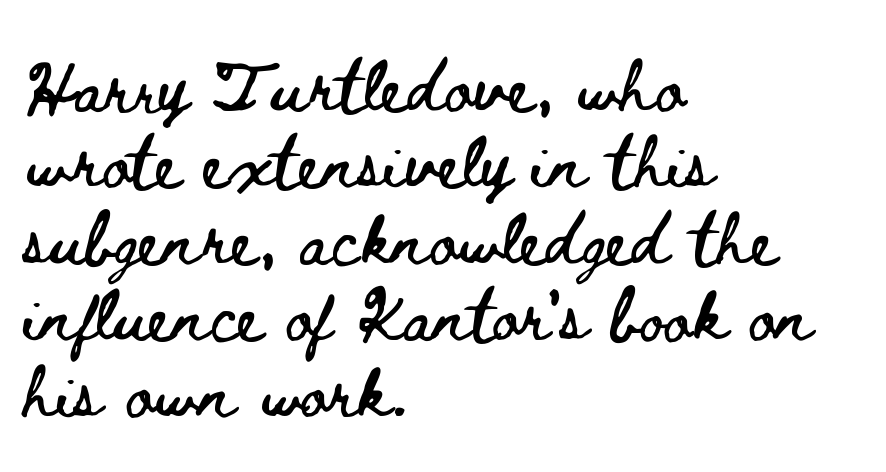
The image shows 52 px wide type; set left-aligned, normal line spacing (1.47x), normal letter spacing, not underlined; low stroke contrast and a small x-height.
